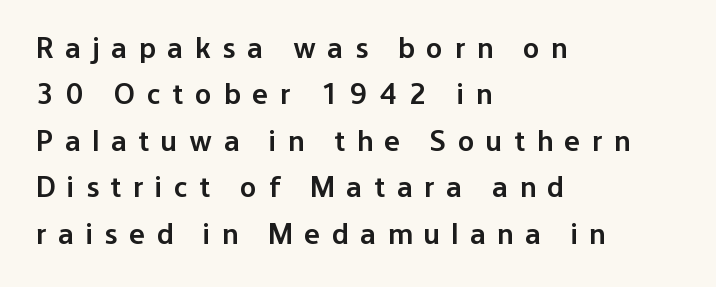
The image shows 30 px semibold sans-serif type, upright; set left-aligned, normal line spacing (1.55x), unusually wide letter spacing (+0.39 em), not underlined; low stroke contrast and a medium x-height.
